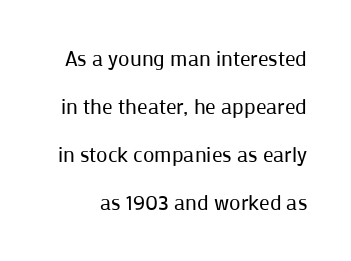
Vertical strokes here are truly vertical. Tracking here is standard; glyphs follow each other at the usual distance. The lines are spread far apart with generous leading. The words here are not underlined.
